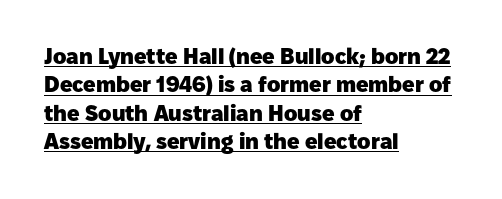
A rule runs beneath these lines of type. The paragraph has a hard left edge and a soft right edge. Inter-character spacing is left at the font's built-in metrics. Regular leading. The letters stand straight up with perfectly vertical stems.
